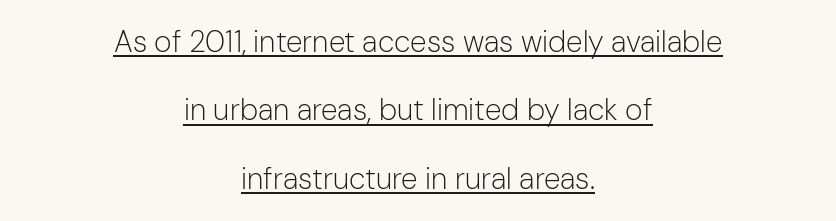
The image shows 30 px light sans-serif type, upright; set centered, loose line spacing (2.28x), normal letter spacing, underlined; low stroke contrast and a medium x-height.
